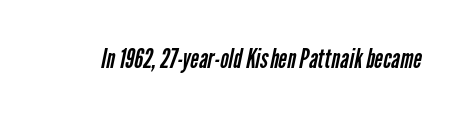
Q: Is the text bold? A: No.
Q: Is the text underlined? A: No.
Q: Is the spacing between letters normal or unusually wide? A: Normal.
